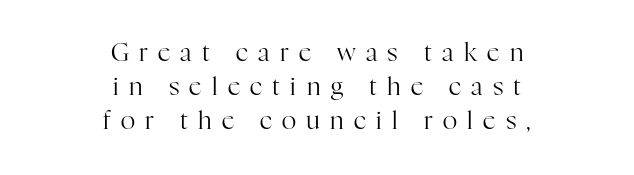
The image shows 25 px text type, upright; set centered, normal line spacing (1.36x), unusually wide letter spacing (+0.41 em), not underlined.
